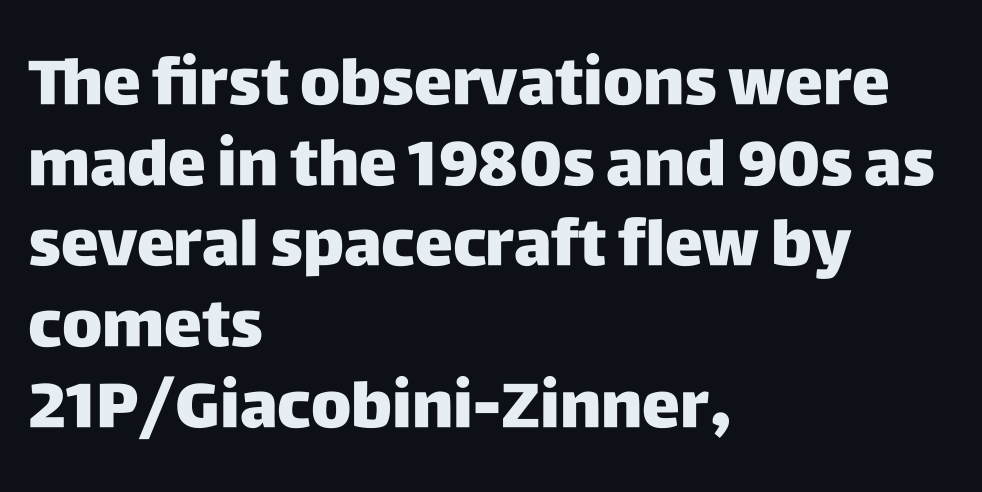
Q: Is the text bold? A: Yes.
Q: Is the text italic (slanted)? A: No, it is upright.
Q: Is the typeface a serif or a sans-serif typeface? A: Sans-serif.
Q: Is the text underlined? A: No.
Q: How is the paragraph aligned? A: Left-aligned.
Q: Is the spacing between letters normal or unusually wide? A: Normal.
Q: Is the spacing between lines tight, normal or loose? A: Normal.
Q: Width (condensed, normal, or wide)? A: Normal.
Q: Stroke contrast? A: Low.
Q: x-height? A: Large.
Q: Monospaced? A: No.
